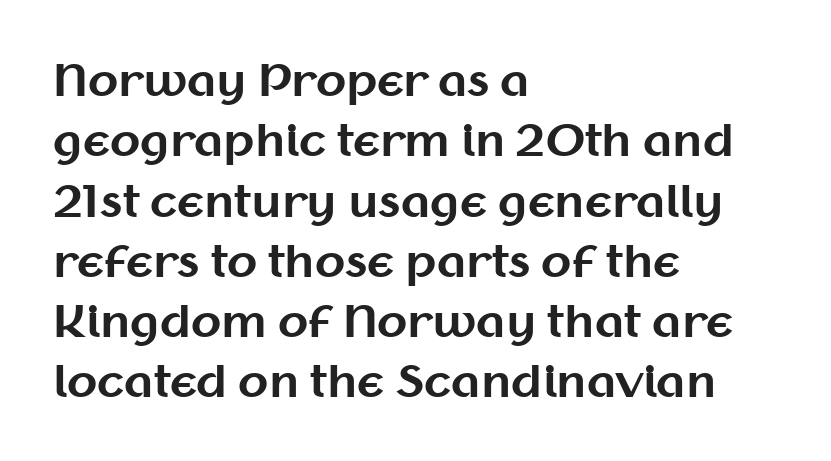
How would I describe the line gaps? Plain and ordinary. This is heavy type, rendered in bold. Characters remain perfectly vertical along every line. If you drew a ruler down the left edge, every line would touch it. The foot of each line stays bare and open. Think of a printed novel: that variable character pitch is what you see here.
